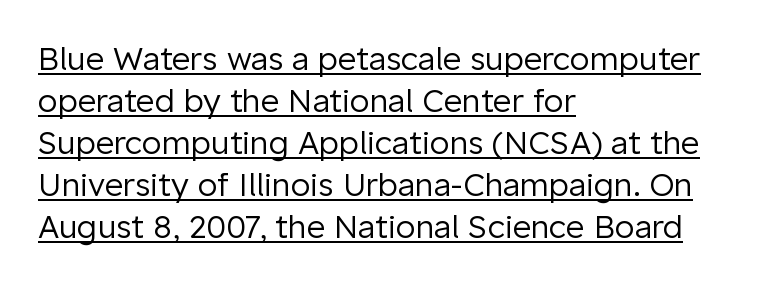
Is this a heavy cut? Hardly; it is regular or lighter. The specimen includes a rule beneath the text block's lines. Serifs: no, the terminals of the letterforms are clean. The paragraph has a hard left edge and a soft right edge.
